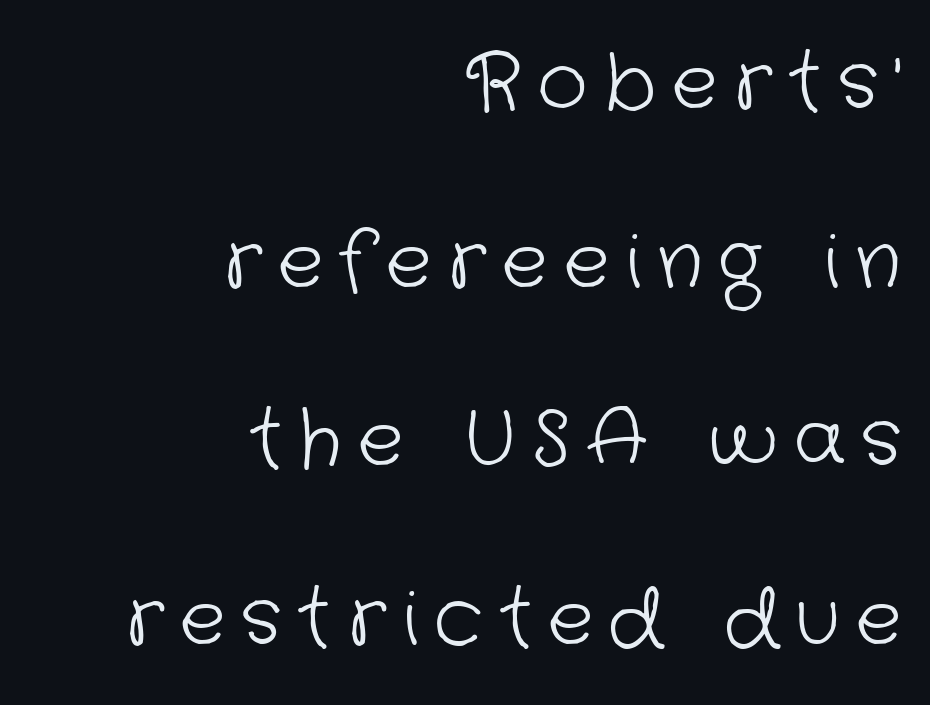
{"serif": "no", "bold": "no", "weight": "light", "width": "normal", "stroke_contrast": "low", "x_height": "medium", "monospaced": "no", "underline": "no", "align": "right", "line_spacing": "loose", "line_spacing_ratio": 2.32, "letter_spacing": "wide", "letter_spacing_em": 0.21, "glyph_px": 77}
